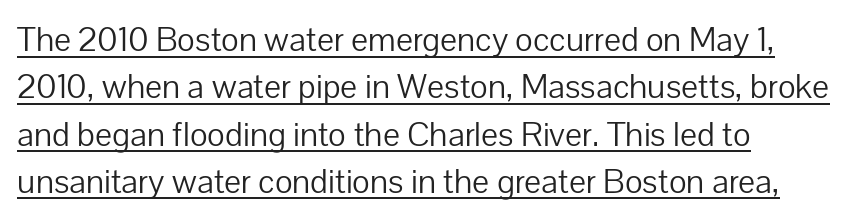
The letters stand upright; this is a roman face. Students, observe the line beneath the letters — that is underlining. A typesetter would call this proportional, since set widths differ per character. Weight: not bold — regular or lighter.
